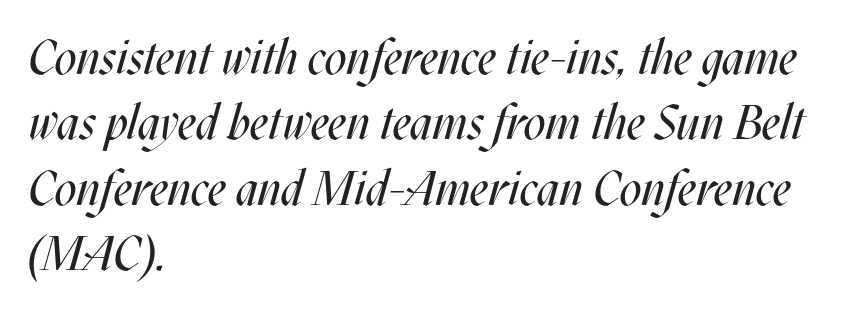
Q: Is the text bold? A: No.
Q: Is the text italic (slanted)? A: Yes, it leans right by about 17 degrees.
Q: Is the text underlined? A: No.
Q: How is the paragraph aligned? A: Left-aligned.
Q: Is the spacing between letters normal or unusually wide? A: Normal.
Q: Is the spacing between lines tight, normal or loose? A: Normal.
Q: Width (condensed, normal, or wide)? A: Condensed.
Q: Stroke contrast? A: Medium.
Q: x-height? A: Large.
Q: Monospaced? A: No.
